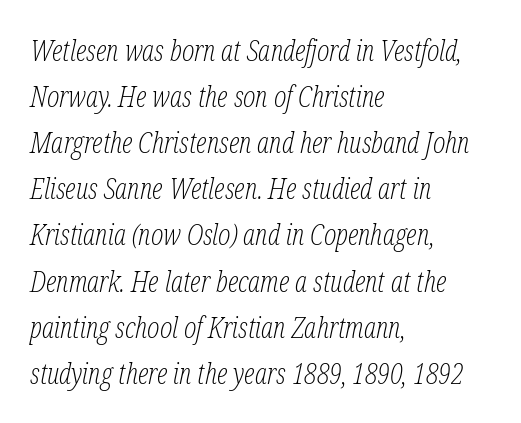
{"serif": "yes", "italic": "yes", "lean": "right", "slant_degrees": 12, "bold": "no", "weight": "light", "width": "condensed", "stroke_contrast": "low", "x_height": "medium", "monospaced": "no", "underline": "no", "align": "left", "line_spacing": "normal", "line_spacing_ratio": 1.59, "letter_spacing": "normal", "letter_spacing_em": 0.0, "glyph_px": 29}
